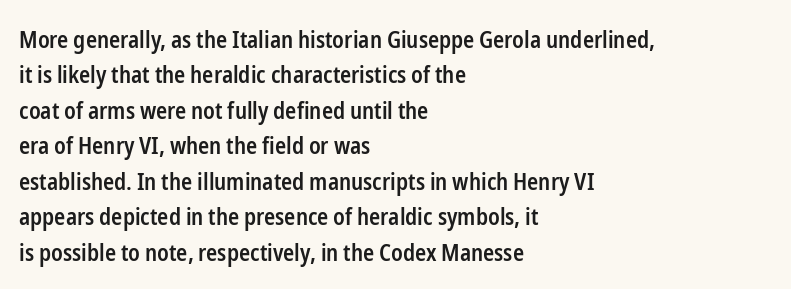
A bit beefed up — I'd call it semibold rather than bold. Upright lettering throughout. Students, observe: this is what conventionally led text looks like. The typesetter chose a ragged-right arrangement here. The rendering keeps characters at their native spacing. Only glyphs here, with clear space below each row.
